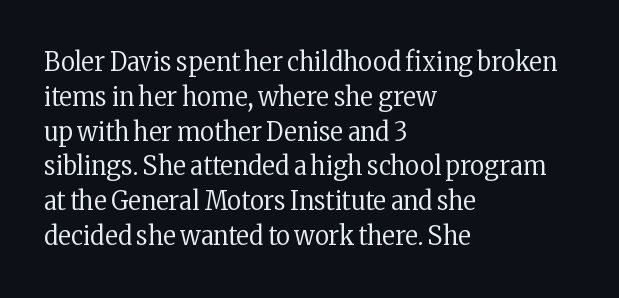
{"italic": "no", "bold": "no", "underline": "no", "align": "left", "line_spacing": "normal", "line_spacing_ratio": 1.29, "letter_spacing": "normal", "letter_spacing_em": 0.0, "glyph_px": 27}
